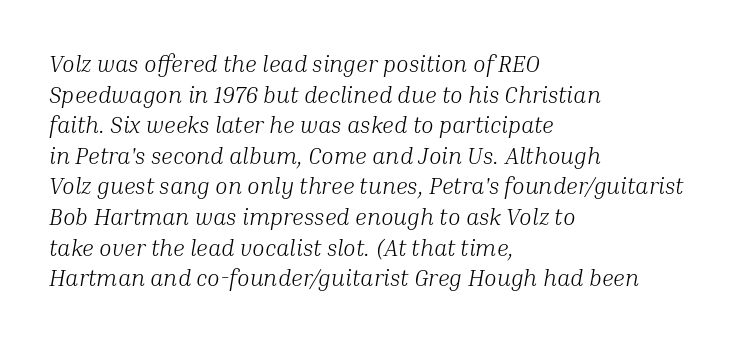
{"italic": "yes", "lean": "right", "slant_degrees": 10, "bold": "no", "underline": "no", "align": "left", "line_spacing": "normal", "line_spacing_ratio": 1.33, "letter_spacing": "normal", "letter_spacing_em": 0.0, "glyph_px": 23}
